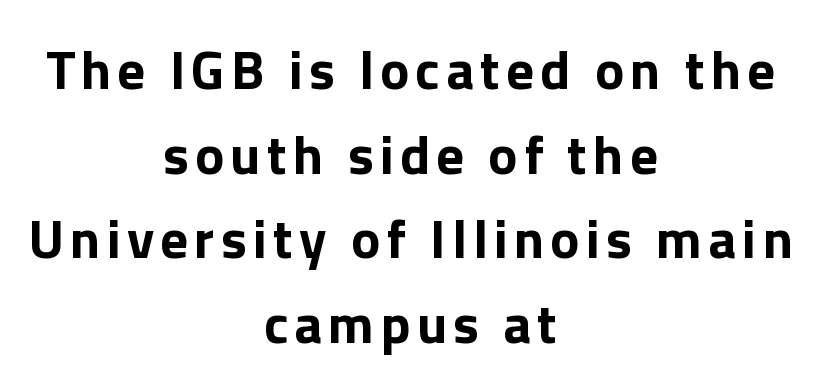
Bare-footed words on every line. Strong, thick strokes mark this as bold type. One-word summary of the alignment: center. A typesetter would label this face a sans.
